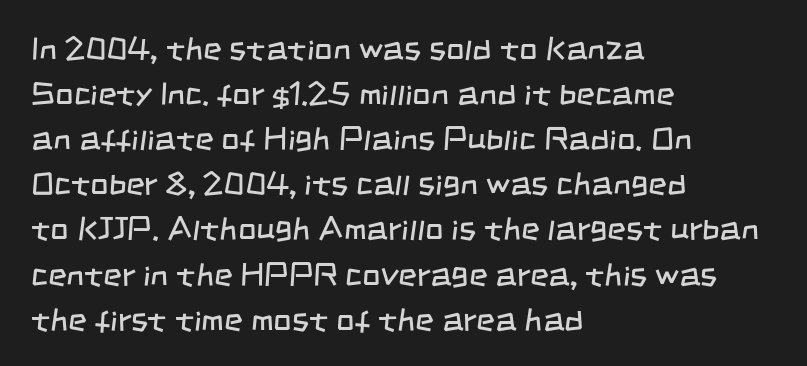
Q: Is the text bold? A: No.
Q: Is the typeface a serif or a sans-serif typeface? A: Sans-serif.
Q: Is the text underlined? A: No.
Q: How is the paragraph aligned? A: Left-aligned.
Q: Is the spacing between letters normal or unusually wide? A: Normal.
Q: Is the spacing between lines tight, normal or loose? A: Normal.
Q: Width (condensed, normal, or wide)? A: Condensed.
Q: Stroke contrast? A: Low.
Q: x-height? A: Large.
Q: Monospaced? A: No.
